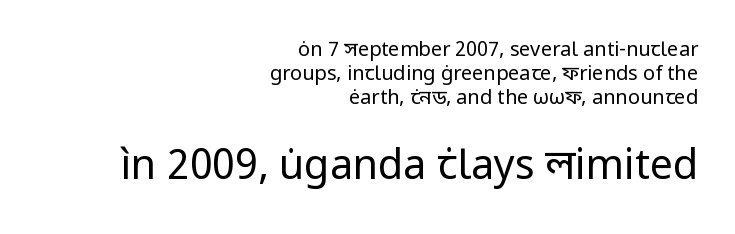
The image shows 41 px regular-weight sans-serif type, upright; set right-aligned, line spacing 1.19x, normal letter spacing, not underlined; the second (bottom) block is 2.05x larger; low stroke contrast and a medium x-height.
